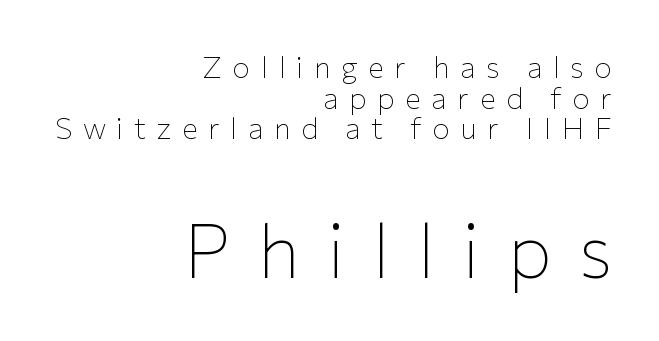
Casual observation: everything's shoved over to the right. Every character sits straight up, as roman type does. The passage shown begins with its smaller block and ends with its larger one. The rendering uses natural spacing where letterforms have individual widths. Font category for this specimen: sans-serif. There is plenty of visible air inserted between adjacent glyphs.
